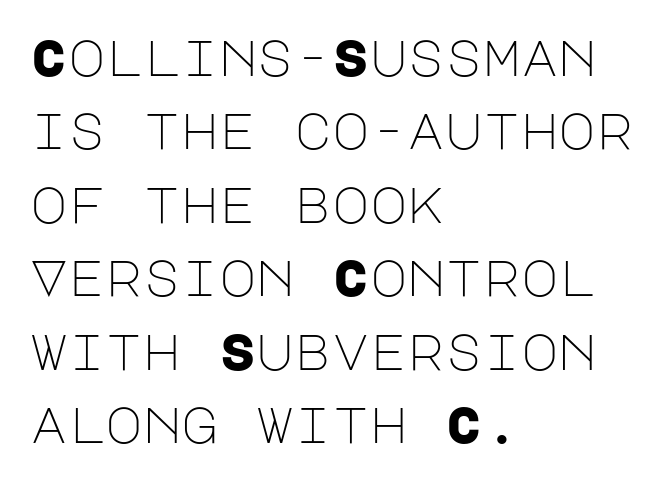
The rendering keeps characters at their native spacing. Grotesque or geometric, the face here clearly has no serifs. All the whitespace from short lines collects on the right. Is the stroke heavy? The answer is a plain regular-or-lighter.
